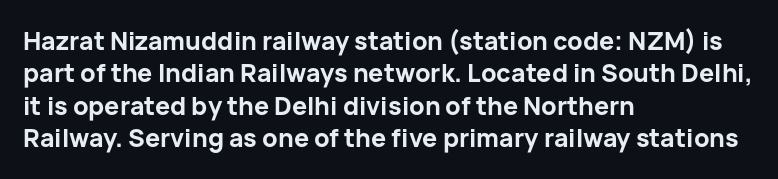
A typesetter would mark this as roman, not italic. The strokes are fattened all the way to bold. Beneath every word, the page is bare. The letters sit at their default tracking, neither squeezed nor spread. Notice how the passage keeps a crisp vertical edge on the left only. The lines sit at an ordinary, default distance from one another.
